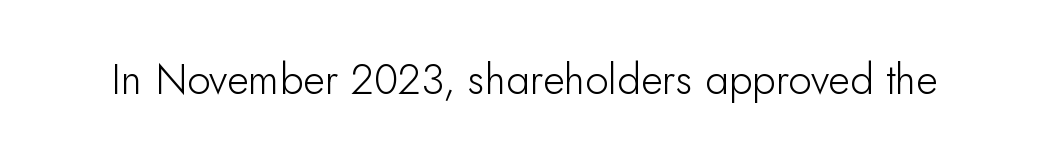
The gaps between neighbouring characters are ordinary and unremarkable. Weight: regular or lighter. Nothing sits at the stroke ends, so this counts as sans-serif. Is this a fixed-width face? No — the glyphs have proportional, varying widths. Vertical strokes here are truly vertical.
